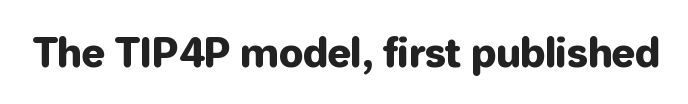
The image shows 39 px sans-serif type, upright; set normal letter spacing, not underlined; low stroke contrast and a medium x-height.
